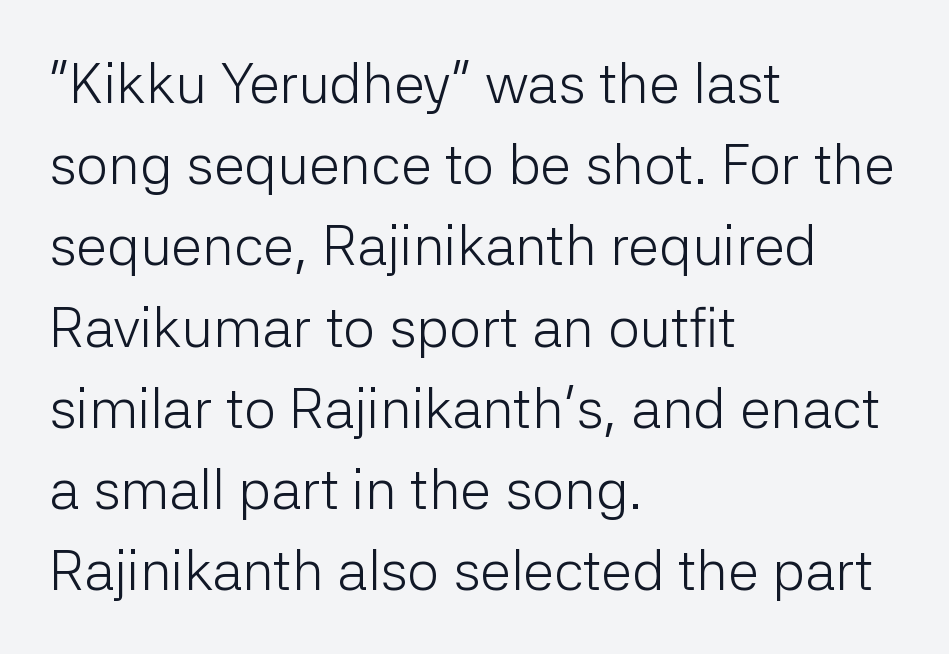
Varying glyph widths throughout — classic text-font behaviour. The lettering holds an erect, upright posture throughout. Letters rest on an invisible, unmarked baseline. Check where the strokes stop: nothing finishes them off — pure sans. Compared with a typical body face, this is equally light or lighter still. Horizontally, the lines are justified to the leading edge only.
